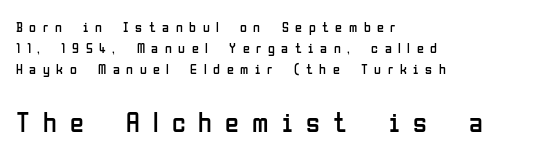
{"serif": "no", "italic": "no", "bold": "no", "weight": "regular", "width": "condensed", "stroke_contrast": "low", "x_height": "medium", "monospaced": "no", "underline": "no", "align": "left", "line_spacing": "normal", "line_spacing_ratio": 1.5, "letter_spacing": "wide", "letter_spacing_em": 0.47, "larger_block": "second", "size_ratio": 2.0, "glyph_px": 28}
